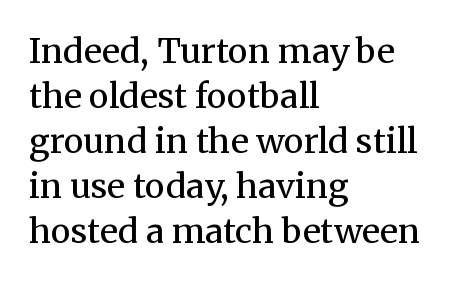
No chunkiness to these letters — they're not bold. Is there much room between lines? A standard amount, neither cramped nor airy. Any mark beneath the type? The region is blank. Each letter keeps its own natural width here, so spacing adapts to shape. Italic? Not at all — the glyphs are vertical.
